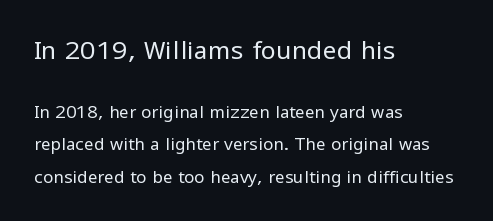
Q: Is the text bold? A: No.
Q: Is the text italic (slanted)? A: No, it is upright.
Q: Is the text underlined? A: No.
Q: How is the paragraph aligned? A: Left-aligned.
Q: Is the spacing between letters normal or unusually wide? A: Normal.
Q: Which block of text is set in a larger size, the first (top) or the second (bottom)? A: The first (top) one.
